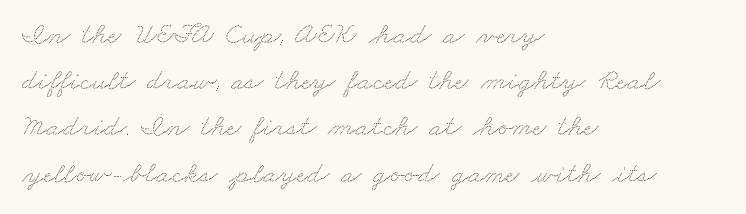
Q: Is the text underlined? A: No.
Q: How is the paragraph aligned? A: Left-aligned.
Q: Is the spacing between letters normal or unusually wide? A: Normal.
Q: Is the spacing between lines tight, normal or loose? A: Normal.
Q: Width (condensed, normal, or wide)? A: Wide.
Q: Stroke contrast? A: Low.
Q: x-height? A: Small.
Q: Monospaced? A: No.
